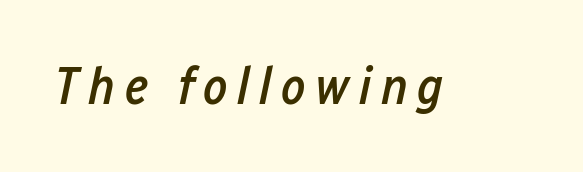
The image shows 52 px semibold, condensed type, italic (leaning right); set not underlined; low stroke contrast and a medium x-height.
